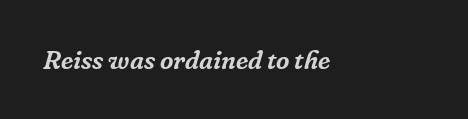
{"italic": "yes", "lean": "right", "slant_degrees": 16, "underline": "no", "letter_spacing": "normal", "letter_spacing_em": 0.0, "glyph_px": 26}
